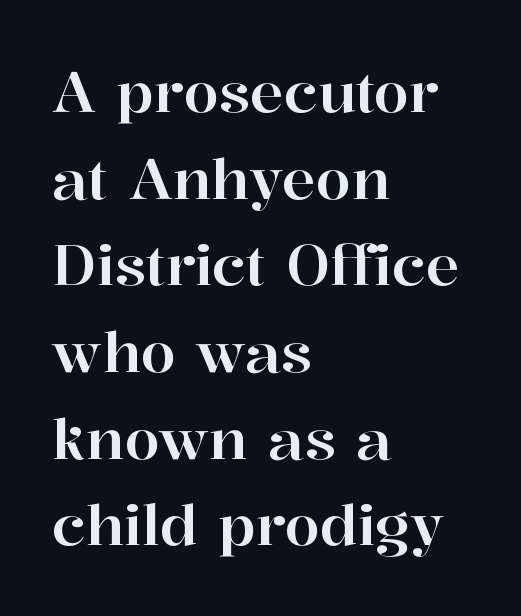
{"serif": "yes", "italic": "no", "width": "normal", "stroke_contrast": "high", "x_height": "medium", "monospaced": "no", "underline": "no", "align": "left", "line_spacing": "normal", "line_spacing_ratio": 1.52, "letter_spacing": "normal", "letter_spacing_em": 0.0, "glyph_px": 57}
